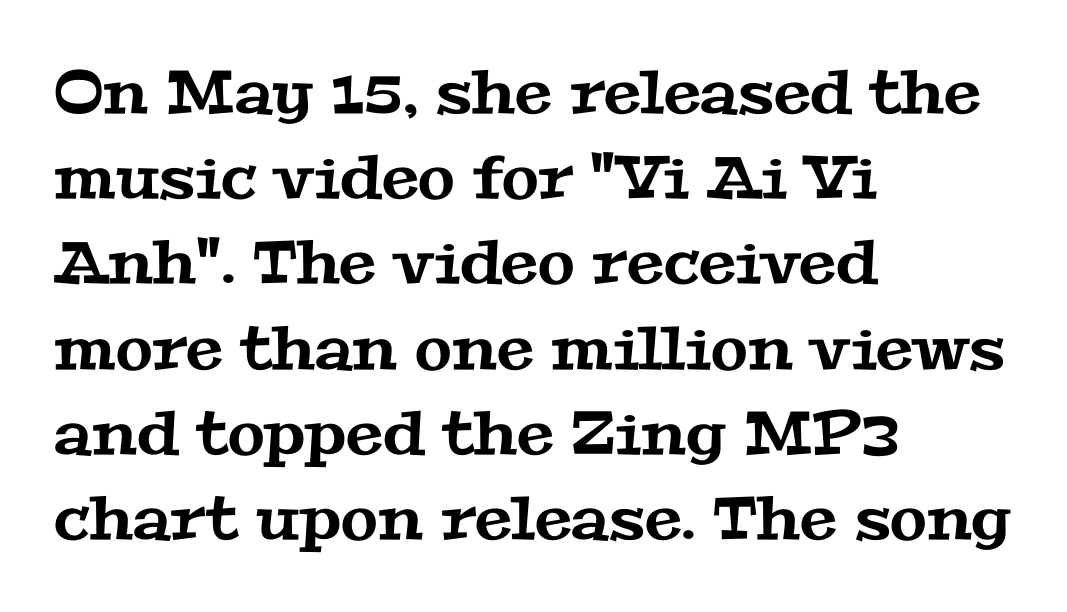
Plain, unruled lines of type. Tracking here is standard; glyphs follow each other at the usual distance. Successive baselines arrive at the customary interval. The letters advance in unequal steps, a hallmark of proportional type. Look at the bottom of the vertical strokes: they flare into serifs here.
